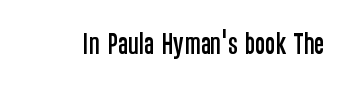
Q: Is the text italic (slanted)? A: No, it is upright.
Q: Is the text underlined? A: No.
Q: Is the spacing between letters normal or unusually wide? A: Normal.
